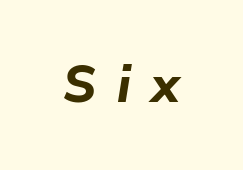
Q: Is the text bold? A: Yes.
Q: Is the text italic (slanted)? A: Yes, it leans right by about 9 degrees.
Q: Is the text underlined? A: No.
Q: Is the spacing between letters normal or unusually wide? A: Unusually wide.
Q: Width (condensed, normal, or wide)? A: Normal.
Q: Stroke contrast? A: Low.
Q: x-height? A: Medium.
Q: Monospaced? A: No.
